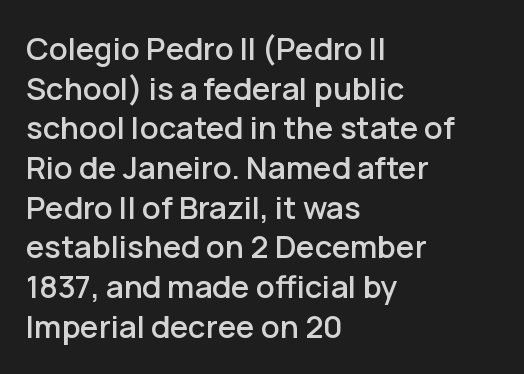
{"serif": "no", "italic": "no", "width": "normal", "stroke_contrast": "low", "x_height": "medium", "monospaced": "no", "underline": "no", "align": "left", "line_spacing": "normal", "line_spacing_ratio": 1.28, "letter_spacing": "normal", "letter_spacing_em": 0.0, "glyph_px": 31}
